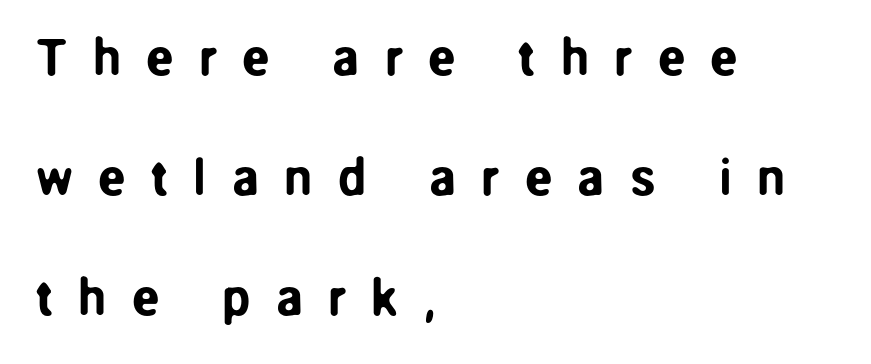
{"serif": "no", "italic": "no", "width": "normal", "stroke_contrast": "low", "x_height": "medium", "monospaced": "no", "underline": "no", "align": "left", "line_spacing": "loose", "line_spacing_ratio": 2.35, "letter_spacing": "wide", "letter_spacing_em": 0.49, "glyph_px": 51}
